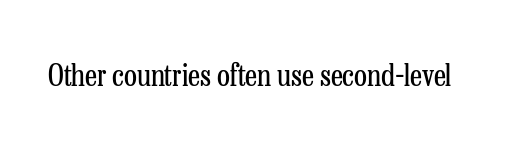
{"serif": "yes", "italic": "no", "bold": "no", "weight": "regular", "width": "condensed", "stroke_contrast": "low", "x_height": "medium", "monospaced": "no", "underline": "no", "letter_spacing": "normal", "letter_spacing_em": 0.0, "glyph_px": 30}
